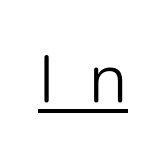
If you drew a line through each stem, it would be perfectly vertical. The rendering inserts visible extra space after every character. Unlike a traditional serif, this face leaves its strokes unadorned. The letters advance in unequal steps, a hallmark of proportional type.
